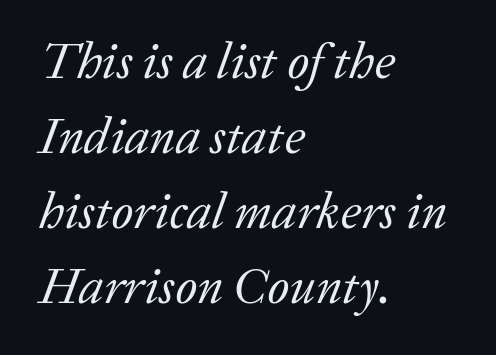
{"serif": "yes", "italic": "yes", "lean": "right", "slant_degrees": 20, "bold": "no", "weight": "regular", "width": "normal", "stroke_contrast": "low", "x_height": "medium", "monospaced": "no", "underline": "no", "align": "left", "line_spacing": "normal", "line_spacing_ratio": 1.47, "letter_spacing": "normal", "letter_spacing_em": 0.0, "glyph_px": 51}
